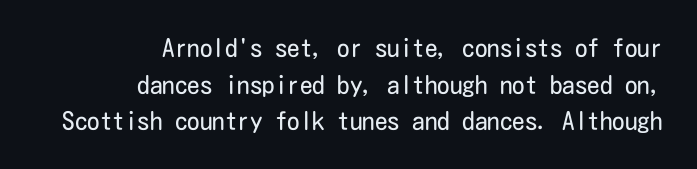
The image shows 25 px text type, upright; set right-aligned, normal line spacing (1.47x), normal letter spacing, not underlined.
